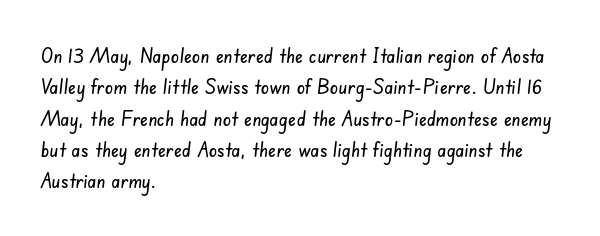
{"underline": "no", "align": "left", "line_spacing": "normal", "line_spacing_ratio": 1.49, "letter_spacing": "normal", "letter_spacing_em": 0.0, "glyph_px": 21}
